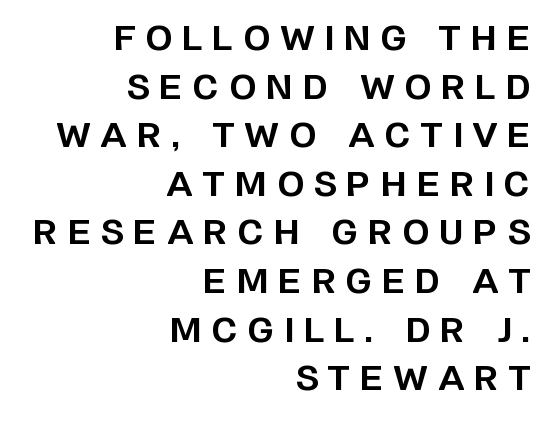
The image shows 34 px bold sans-serif type, upright; set right-aligned, normal line spacing (1.43x), unusually wide letter spacing (+0.3 em), not underlined; low stroke contrast and a large x-height.
